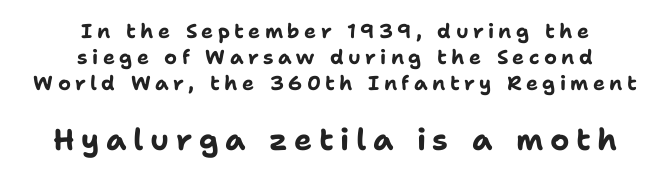
{"serif": "no", "italic": "no", "bold": "yes", "weight": "bold", "width": "normal", "stroke_contrast": "low", "x_height": "medium", "monospaced": "no", "underline": "no", "align": "center", "line_spacing": "normal", "line_spacing_ratio": 1.3, "letter_spacing": "wide", "letter_spacing_em": 0.22, "larger_block": "second", "size_ratio": 1.5, "glyph_px": 30}
